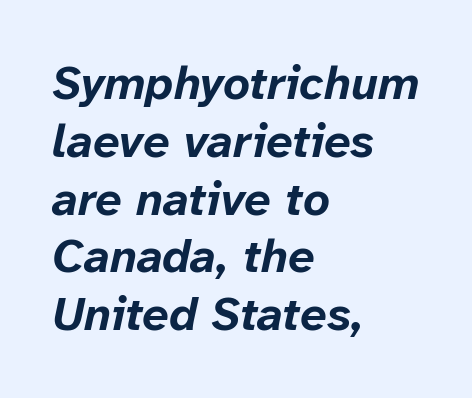
Q: Is the text bold? A: Yes.
Q: Is the text italic (slanted)? A: Yes, it leans right by about 12 degrees.
Q: Is the text underlined? A: No.
Q: How is the paragraph aligned? A: Left-aligned.
Q: Is the spacing between letters normal or unusually wide? A: Normal.
Q: Width (condensed, normal, or wide)? A: Normal.
Q: Stroke contrast? A: Low.
Q: x-height? A: Medium.
Q: Monospaced? A: No.
